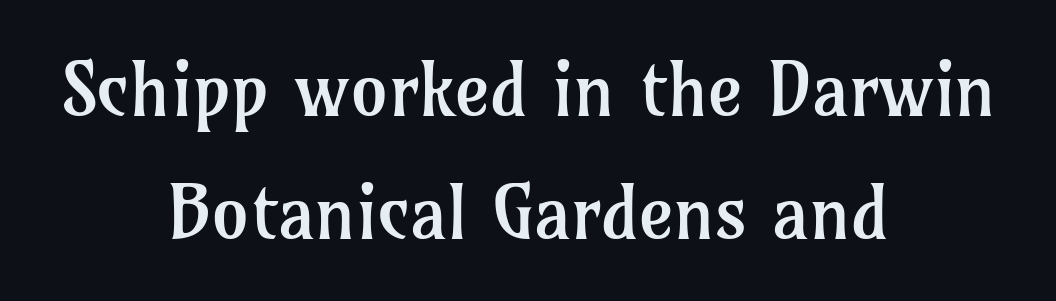
Q: Is the text bold? A: No.
Q: Is the text italic (slanted)? A: No, it is upright.
Q: Is the typeface a serif or a sans-serif typeface? A: Serif.
Q: Is the text underlined? A: No.
Q: How is the paragraph aligned? A: Centered.
Q: Is the spacing between letters normal or unusually wide? A: Normal.
Q: Is the spacing between lines tight, normal or loose? A: Normal.
Q: Width (condensed, normal, or wide)? A: Normal.
Q: Stroke contrast? A: Low.
Q: x-height? A: Medium.
Q: Monospaced? A: No.
